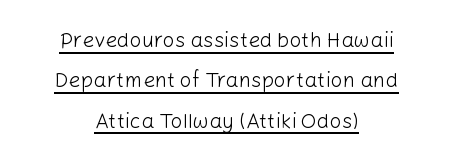
The image shows 21 px text type, upright; set centered, loose line spacing (1.92x), normal letter spacing, underlined.
